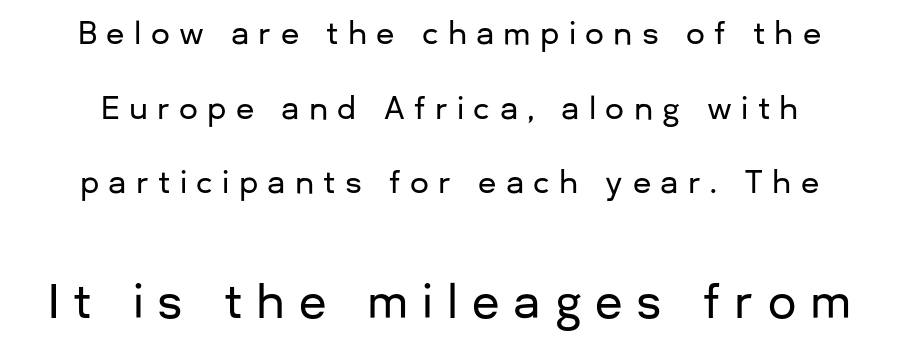
Check where the strokes stop: nothing finishes them off — pure sans. Each new line begins a long way beneath the previous one. Notice how the stems are strictly vertical — no italics here. The passage shown has open, widely tracked lettering throughout. Here the second block reads like a headline and the first like body copy.
